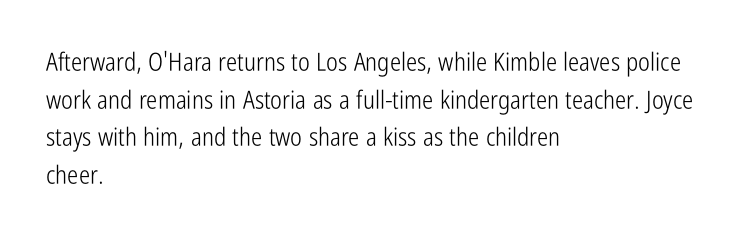
{"italic": "no", "bold": "no", "underline": "no", "align": "left", "line_spacing": "normal", "line_spacing_ratio": 1.51, "letter_spacing": "normal", "letter_spacing_em": 0.0, "glyph_px": 25}
